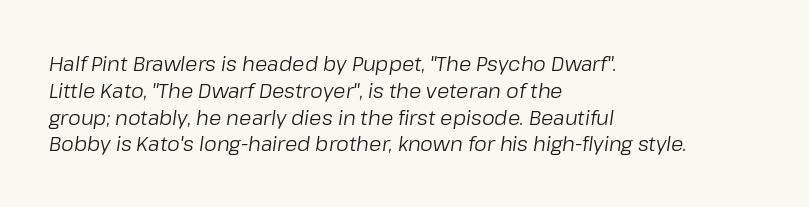
The image shows 20 px text type, italic (leaning right); set left-aligned, normal line spacing (1.34x), normal letter spacing, not underlined.
